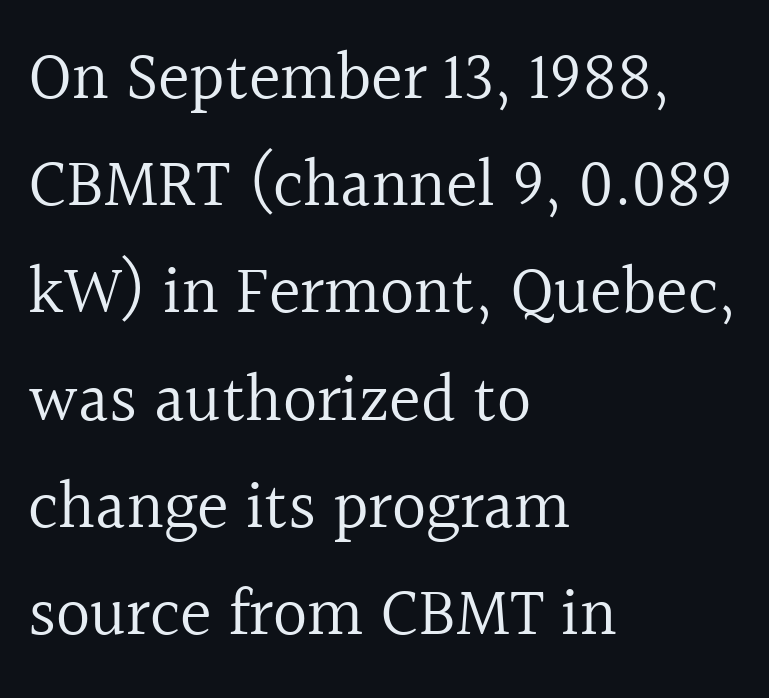
The letters stand straight up with perfectly vertical stems. Does the type have serifs? Yes, each stem ends in a small foot. Check the space under the baseline: it is left empty. Students, note that the glyphs here touch the page at normal intervals.
